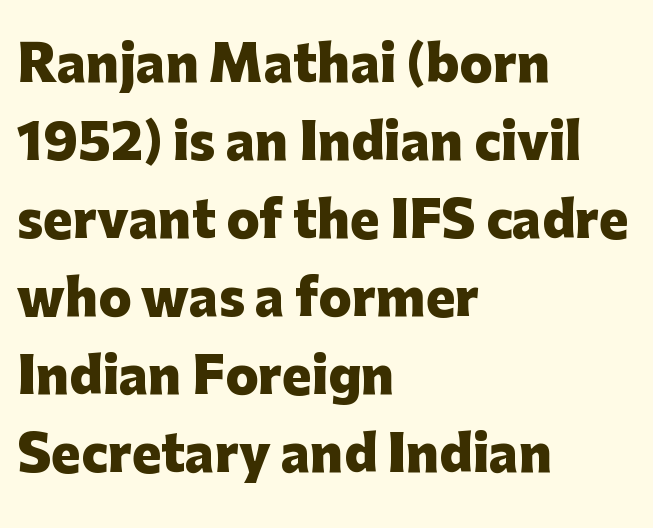
{"serif": "no", "italic": "no", "bold": "yes", "weight": "heavy", "width": "normal", "stroke_contrast": "low", "x_height": "medium", "monospaced": "no", "underline": "no", "align": "left", "line_spacing": "normal", "line_spacing_ratio": 1.59, "letter_spacing": "normal", "letter_spacing_em": 0.0, "glyph_px": 49}
